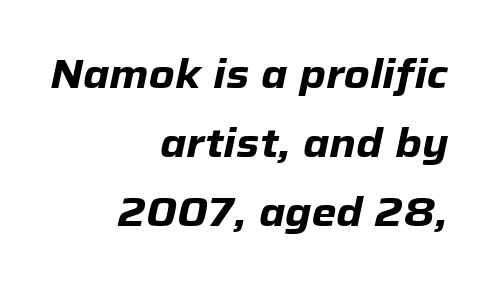
{"italic": "yes", "lean": "right", "slant_degrees": 12, "bold": "yes", "weight": "heavy", "width": "normal", "stroke_contrast": "low", "x_height": "medium", "monospaced": "no", "underline": "no", "align": "right", "line_spacing_ratio": 1.73, "letter_spacing": "normal", "letter_spacing_em": 0.0, "glyph_px": 40}
